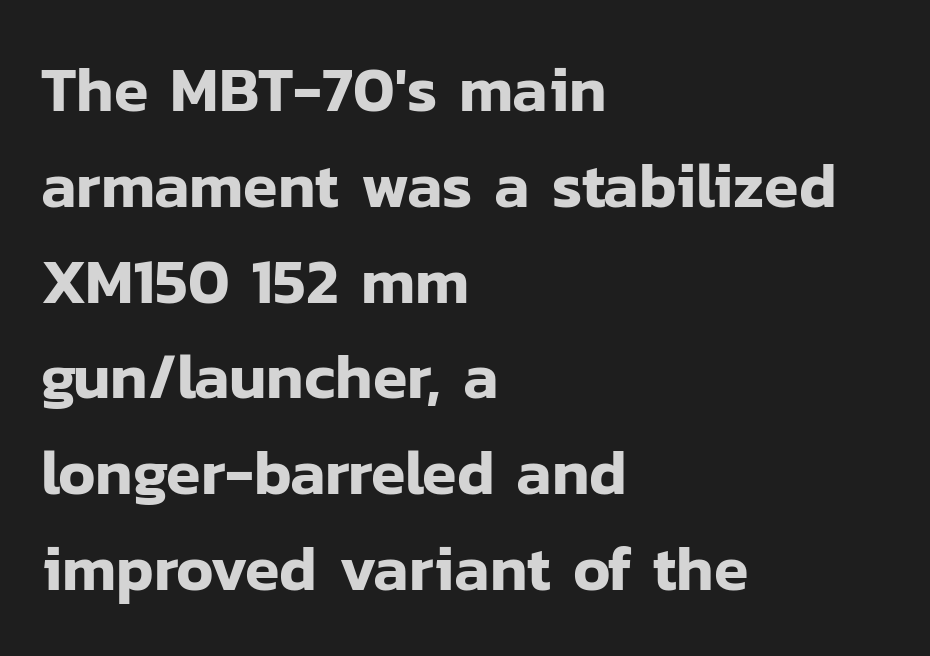
The image shows 63 px sans-serif type, upright; set left-aligned, normal line spacing (1.52x), normal letter spacing, not underlined; low stroke contrast and a medium x-height.
